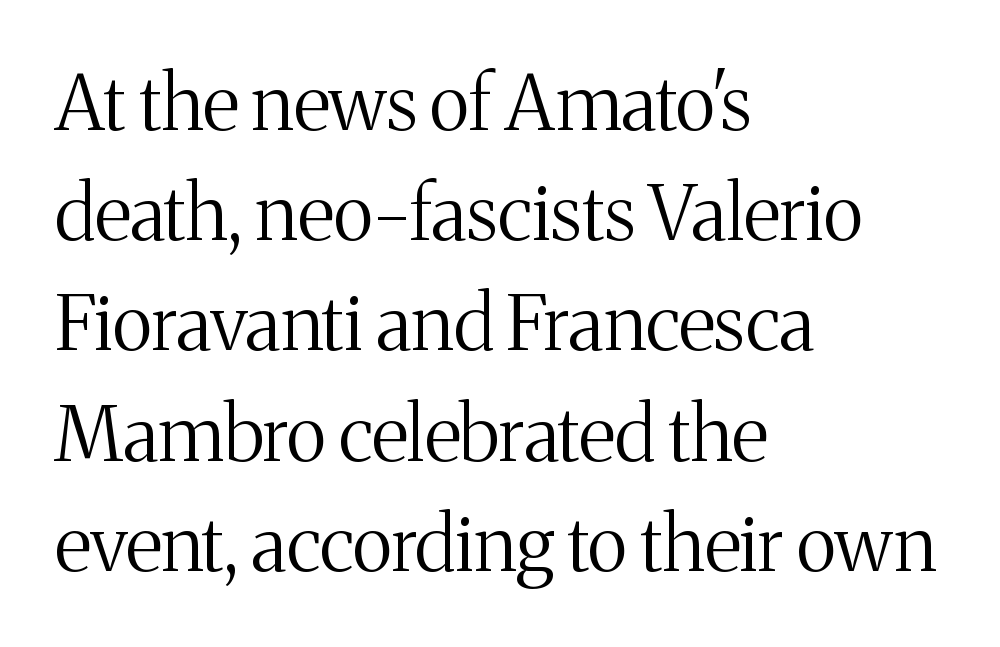
Has an underline been added? It has not. Varying glyph widths throughout — classic text-font behaviour. The characters display serif detailing at their extremities. Observe the ordinary spacing: letters are neighbours, not strangers.
